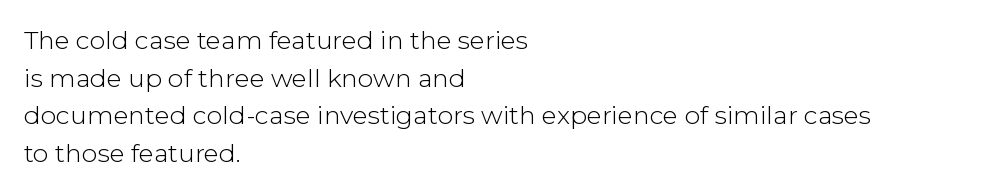
The face used here is rendered with its standard letterfit. Just letters on the line, the space beneath them empty. Caption: face not bold, strokes unweighted. Line spacing here is normal.
